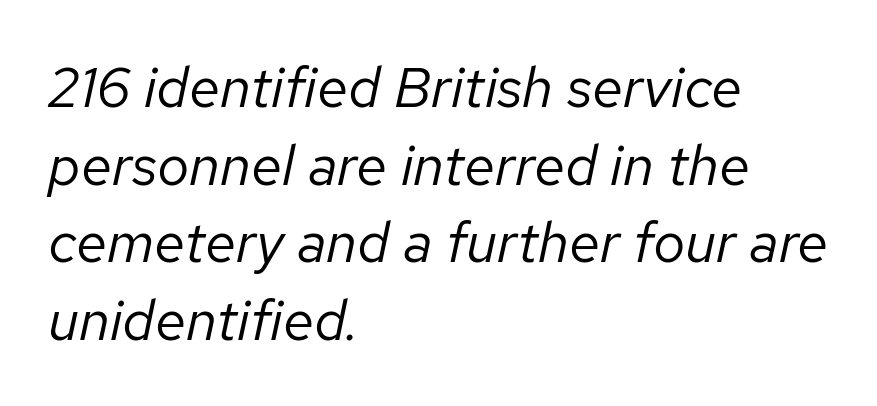
Is this a heavy cut? Hardly; it is regular or lighter. Note the varied advance widths — an 'i' is clearly narrower than an 'm'. The ragged edge is on the right, which tells us the setting is flush left. This sample uses plain, unmodified letter spacing.
